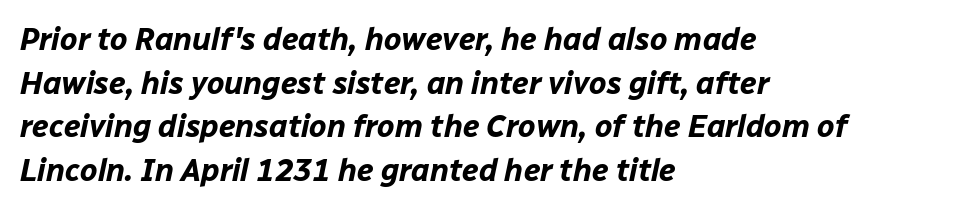
The image shows 31 px bold type, italic (leaning right); set left-aligned, normal line spacing (1.41x), normal letter spacing, not underlined; low stroke contrast and a medium x-height.
